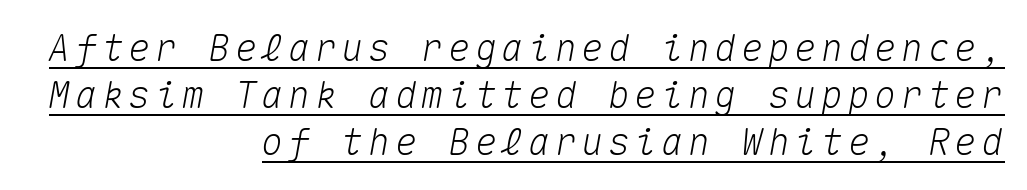
This sample uses an oblique cut, with every glyph tilted off the vertical. What's the leading like? Ordinary, nothing unusual. Emphasis is given by a line drawn under the lettering. Is this a fixed-width face? Yes — each glyph sits in an identical cell. Horizontally, the lines are justified to the trailing edge only.
